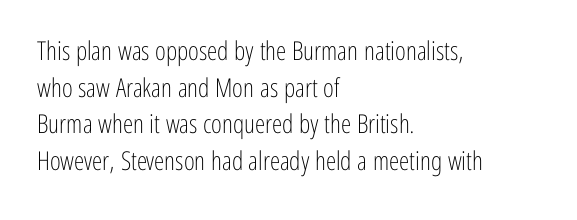
The image shows 26 px text type, upright; set left-aligned, normal line spacing (1.41x), normal letter spacing, not underlined.
